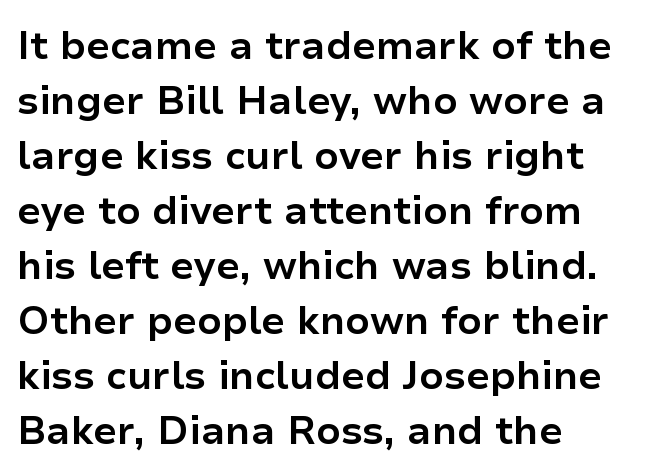
Style check: upright. Descenders hang freely into open space. One glance says typical: line gaps are just what's usual. This sample is left-justified, so line endings fall wherever the words run out. Does the type have serifs? No, each stem ends abruptly. Heavy-handed strokes throughout: this text is bold.
